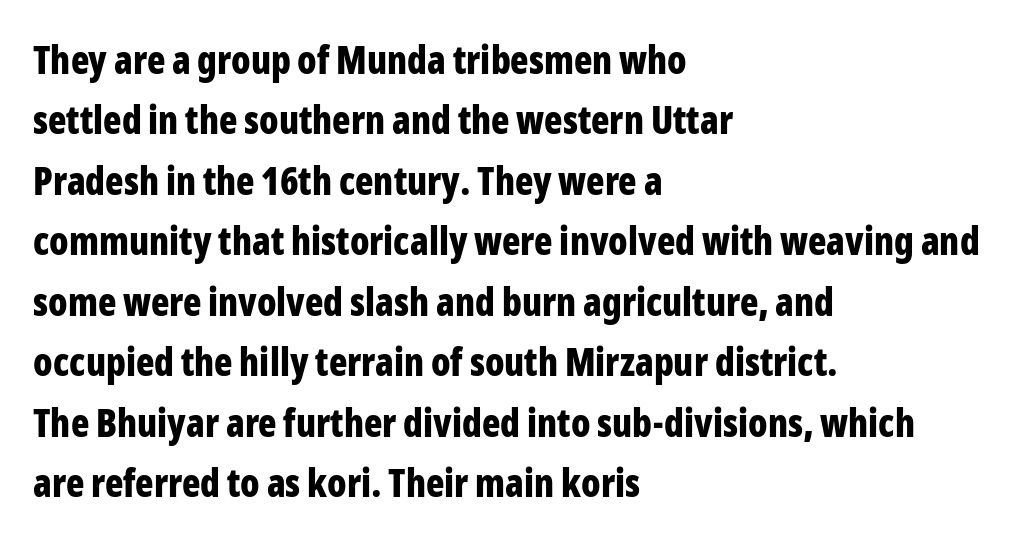
Q: Is the text bold? A: Yes.
Q: Is the text italic (slanted)? A: No, it is upright.
Q: Is the typeface a serif or a sans-serif typeface? A: Sans-serif.
Q: Is the text underlined? A: No.
Q: How is the paragraph aligned? A: Left-aligned.
Q: Is the spacing between letters normal or unusually wide? A: Normal.
Q: Is the spacing between lines tight, normal or loose? A: Normal.
Q: Width (condensed, normal, or wide)? A: Condensed.
Q: Stroke contrast? A: Low.
Q: x-height? A: Medium.
Q: Monospaced? A: No.
